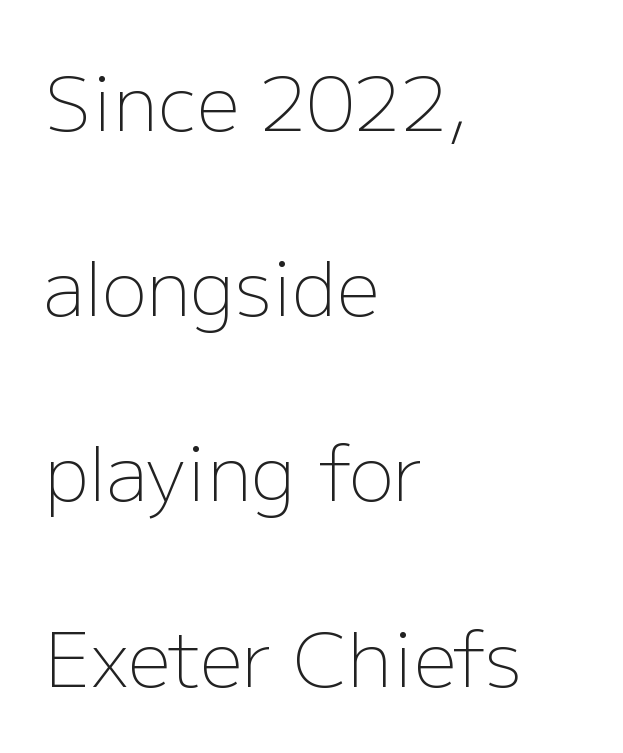
The image shows 75 px light sans-serif type, upright; set left-aligned, loose line spacing (2.47x), normal letter spacing, not underlined; low stroke contrast and a medium x-height.
